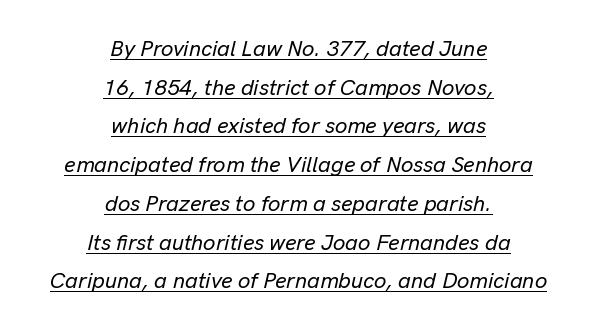
{"italic": "yes", "lean": "right", "slant_degrees": 13, "underline": "yes", "align": "center", "line_spacing_ratio": 1.76, "letter_spacing": "normal", "letter_spacing_em": 0.0, "glyph_px": 22}
